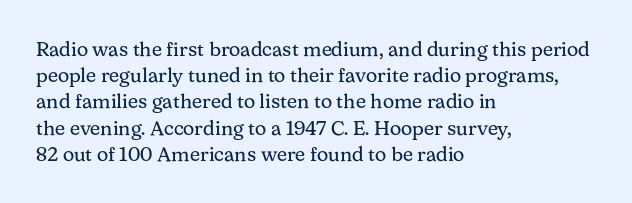
{"italic": "no", "bold": "no", "underline": "no", "align": "left", "line_spacing": "normal", "line_spacing_ratio": 1.31, "letter_spacing": "normal", "letter_spacing_em": 0.0, "glyph_px": 20}
